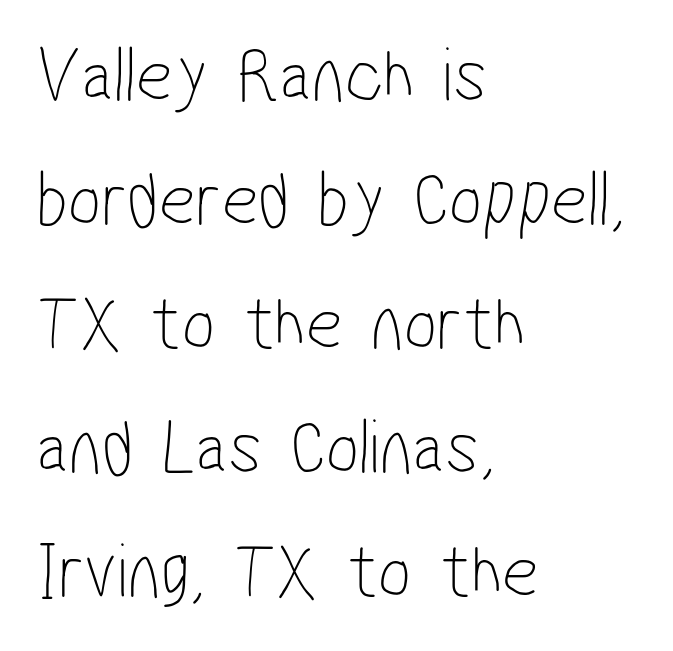
The characters are drawn with everyday or finer stroke widths. Look at the bottom of the vertical strokes: they stop flat, with no serifs. Is there much room between lines? A standard amount, neither cramped nor airy. Observe the ordinary spacing: letters are neighbours, not strangers. This rendering uses left alignment, leaving the right contour irregular. Varying glyph widths throughout — classic text-font behaviour.
